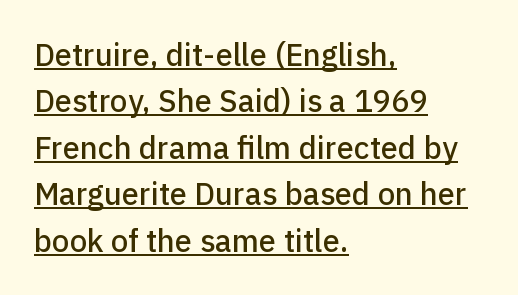
The image shows 31 px sans-serif type, upright; set left-aligned, normal line spacing (1.5x), normal letter spacing, underlined; low stroke contrast and a medium x-height.
